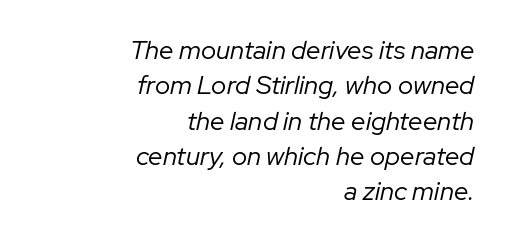
{"italic": "yes", "lean": "right", "slant_degrees": 12, "bold": "no", "underline": "no", "align": "right", "line_spacing": "normal", "line_spacing_ratio": 1.36, "letter_spacing": "normal", "letter_spacing_em": 0.0, "glyph_px": 26}
